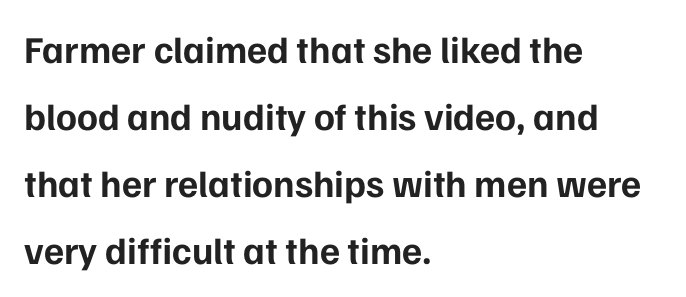
{"serif": "no", "italic": "no", "bold": "yes", "weight": "bold", "width": "normal", "stroke_contrast": "low", "x_height": "medium", "monospaced": "no", "underline": "no", "align": "left", "line_spacing_ratio": 1.76, "letter_spacing": "normal", "letter_spacing_em": 0.0, "glyph_px": 38}
